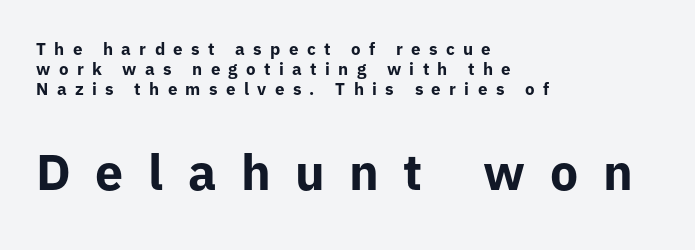
Grotesque or geometric, the face here clearly has no serifs. Each line starts at the same left margin while the right side varies. Chunky letters — that's bold for sure. Size contrast runs from small at the top to large at the bottom.
